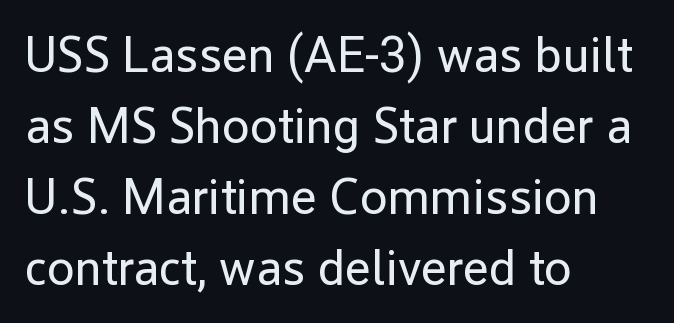
Q: Is the text bold? A: No.
Q: Is the text italic (slanted)? A: No, it is upright.
Q: Is the typeface a serif or a sans-serif typeface? A: Sans-serif.
Q: Is the text underlined? A: No.
Q: How is the paragraph aligned? A: Left-aligned.
Q: Is the spacing between letters normal or unusually wide? A: Normal.
Q: Is the spacing between lines tight, normal or loose? A: Normal.
Q: Width (condensed, normal, or wide)? A: Normal.
Q: Stroke contrast? A: Low.
Q: x-height? A: Medium.
Q: Monospaced? A: No.
